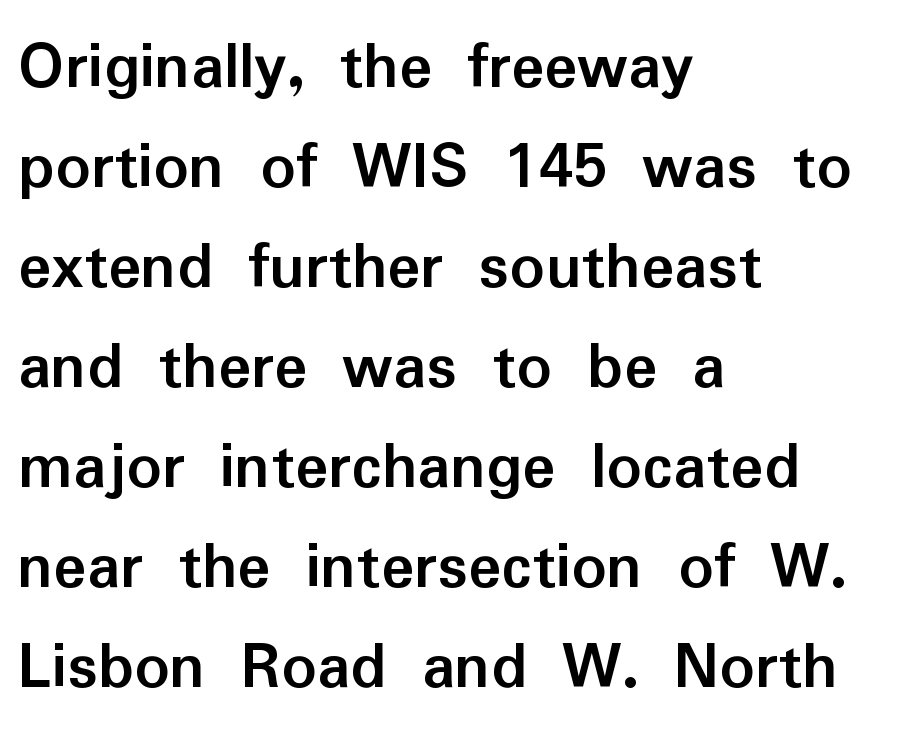
The image shows 69 px semibold sans-serif type, upright; set left-aligned, normal line spacing (1.45x), normal letter spacing, not underlined; low stroke contrast and a medium x-height.
